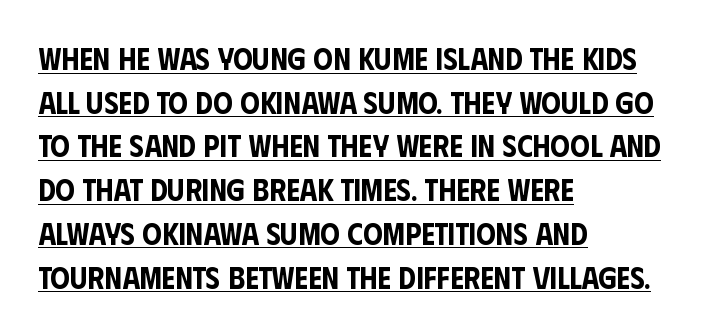
Q: Is the text italic (slanted)? A: No, it is upright.
Q: Is the typeface a serif or a sans-serif typeface? A: Sans-serif.
Q: Is the text underlined? A: Yes.
Q: How is the paragraph aligned? A: Left-aligned.
Q: Is the spacing between letters normal or unusually wide? A: Normal.
Q: Is the spacing between lines tight, normal or loose? A: Normal.
Q: Width (condensed, normal, or wide)? A: Condensed.
Q: Stroke contrast? A: Low.
Q: x-height? A: Large.
Q: Monospaced? A: No.
